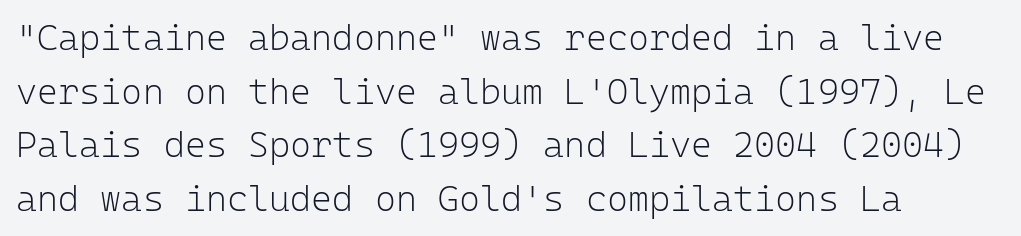
Q: Is the text bold? A: No.
Q: Is the text italic (slanted)? A: No, it is upright.
Q: Is the typeface a serif or a sans-serif typeface? A: Sans-serif.
Q: Is the text underlined? A: No.
Q: How is the paragraph aligned? A: Left-aligned.
Q: Is the spacing between letters normal or unusually wide? A: Normal.
Q: Is the spacing between lines tight, normal or loose? A: Normal.
Q: Width (condensed, normal, or wide)? A: Normal.
Q: Stroke contrast? A: Low.
Q: x-height? A: Medium.
Q: Monospaced? A: Yes.
